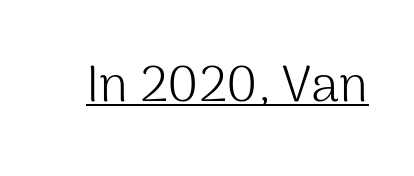
{"serif": "no", "italic": "no", "bold": "no", "weight": "light", "width": "normal", "stroke_contrast": "medium", "x_height": "medium", "monospaced": "no", "underline": "yes", "letter_spacing": "normal", "letter_spacing_em": 0.0, "glyph_px": 51}
